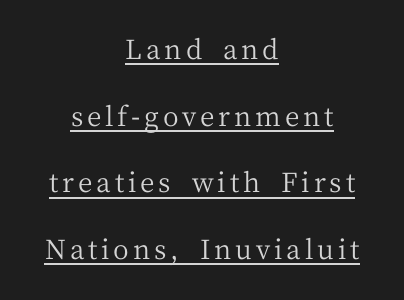
What's the leading like? Stretched, with rows far apart. A roman cut, with each character standing at attention. Both edges are ragged and mirror each other, which tells us the setting is centered. The glyphs are accompanied by a horizontal stroke just below them.
